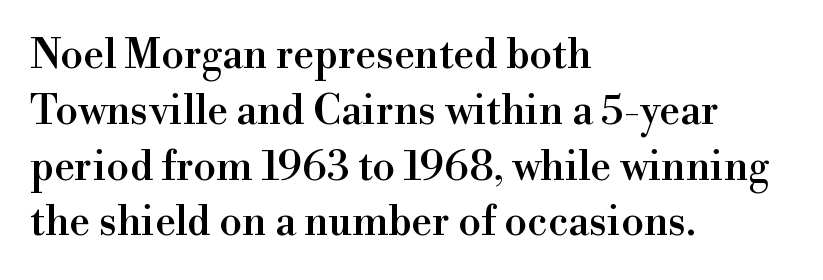
{"serif": "yes", "italic": "no", "width": "normal", "x_height": "small", "monospaced": "no", "underline": "no", "align": "left", "line_spacing": "normal", "line_spacing_ratio": 1.36, "letter_spacing": "normal", "letter_spacing_em": 0.0, "glyph_px": 41}
